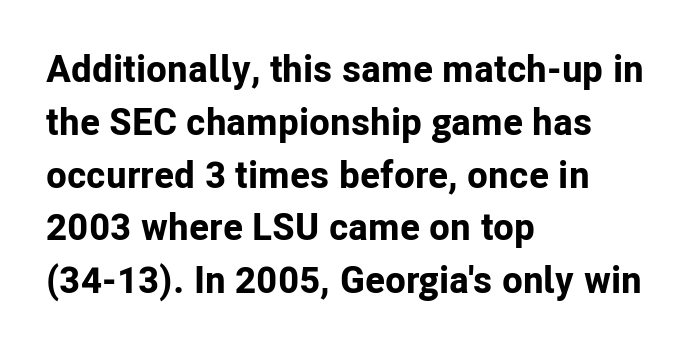
Does the lettering tilt? It doesn't — this is upright. How are the letters spaced? Ordinarily, with no added tracking. The space beneath each line is pristine and unruled. One-word summary of the alignment: left.
